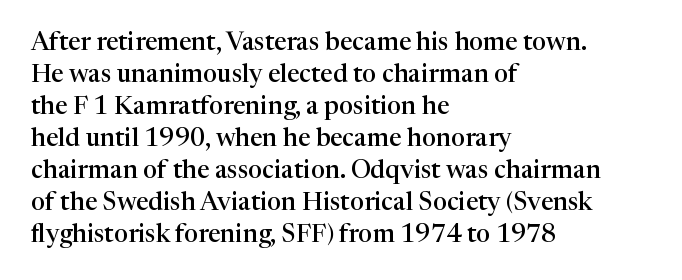
{"italic": "no", "bold": "semi", "underline": "no", "align": "left", "line_spacing": "normal", "line_spacing_ratio": 1.28, "letter_spacing": "normal", "letter_spacing_em": 0.0, "glyph_px": 25}
